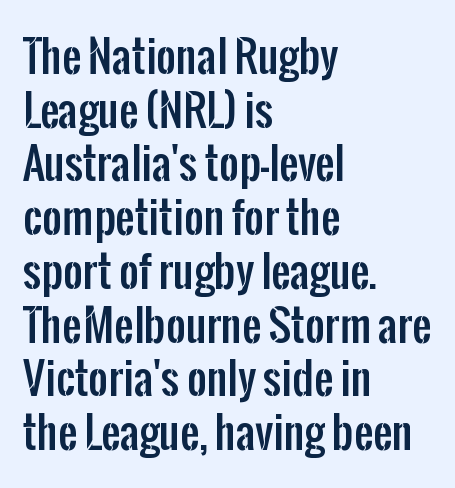
{"serif": "no", "italic": "no", "width": "condensed", "stroke_contrast": "low", "x_height": "medium", "monospaced": "no", "underline": "no", "align": "left", "line_spacing": "normal", "line_spacing_ratio": 1.25, "letter_spacing": "normal", "letter_spacing_em": 0.0, "glyph_px": 43}
